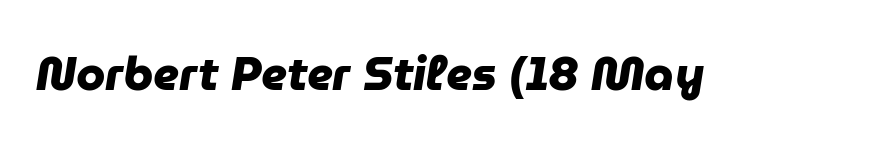
Do the characters align in a grid? No, the font is proportional. Glance below the letters and you will spot only blank space. This sample uses a sans-serif face. Plenty of ink on the page — the face is bold. Caption: standard tracking, unaltered.
